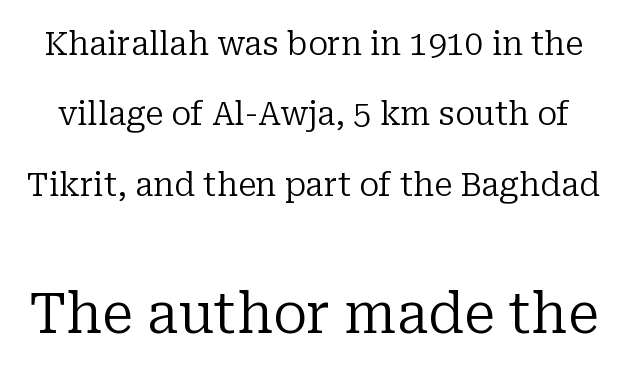
The image shows 57 px regular-weight serif type, upright; set loose line spacing (2.13x), normal letter spacing, not underlined; the second (bottom) block is 1.73x larger; low stroke contrast and a medium x-height.
